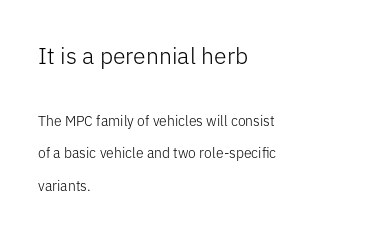
The image shows 23 px text type, upright; set left-aligned, loose line spacing (2.32x), normal letter spacing, not underlined; the first (top) block is 1.64x larger.
